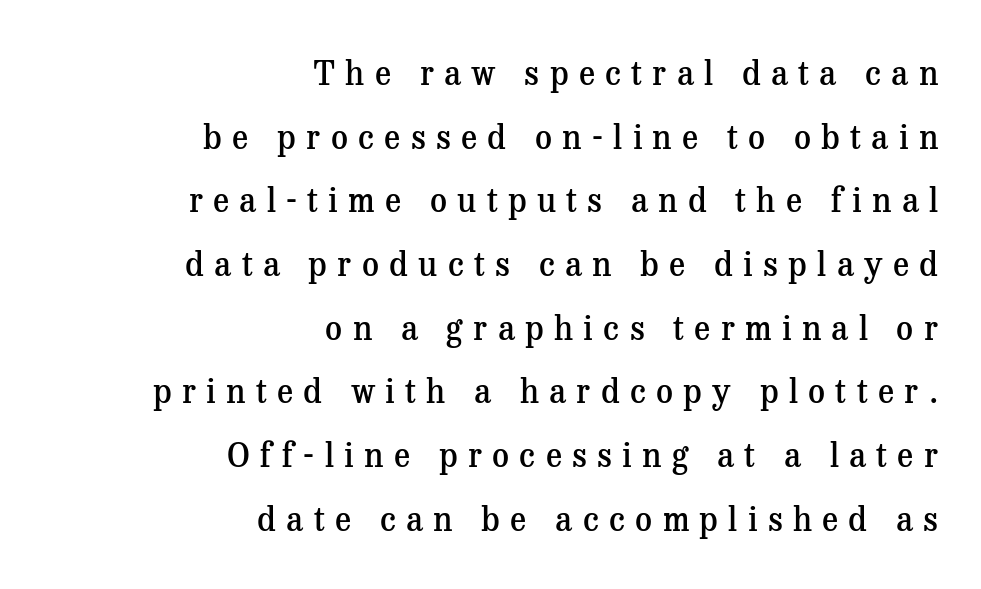
{"serif": "yes", "italic": "no", "bold": "semi", "weight": "semibold", "width": "normal", "stroke_contrast": "medium", "x_height": "medium", "monospaced": "no", "underline": "no", "align": "right", "line_spacing": "loose", "line_spacing_ratio": 1.93, "letter_spacing": "wide", "letter_spacing_em": 0.31, "glyph_px": 33}
